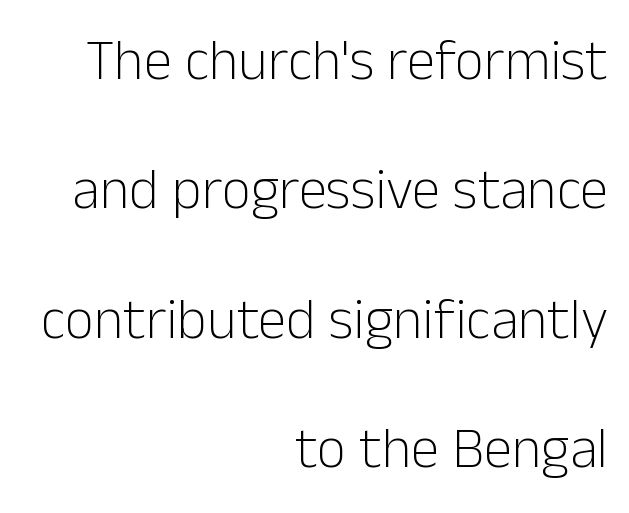
{"serif": "no", "italic": "no", "bold": "no", "weight": "light", "width": "normal", "stroke_contrast": "low", "x_height": "medium", "monospaced": "no", "underline": "no", "align": "right", "line_spacing": "loose", "line_spacing_ratio": 2.27, "letter_spacing": "normal", "letter_spacing_em": 0.0, "glyph_px": 57}
